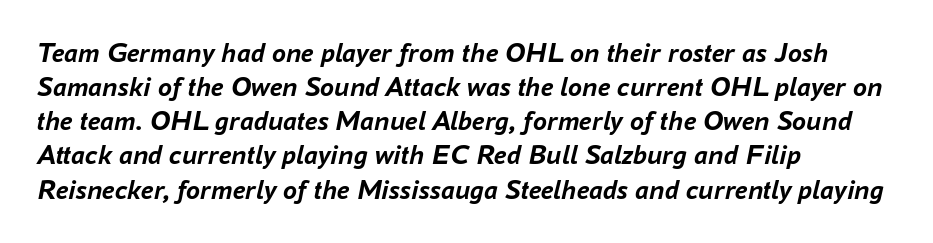
Q: Is the text bold? A: Yes.
Q: Is the text italic (slanted)? A: Yes, it leans right by about 16 degrees.
Q: Is the text underlined? A: No.
Q: How is the paragraph aligned? A: Left-aligned.
Q: Is the spacing between letters normal or unusually wide? A: Normal.
Q: Width (condensed, normal, or wide)? A: Normal.
Q: Stroke contrast? A: Low.
Q: x-height? A: Medium.
Q: Monospaced? A: No.
